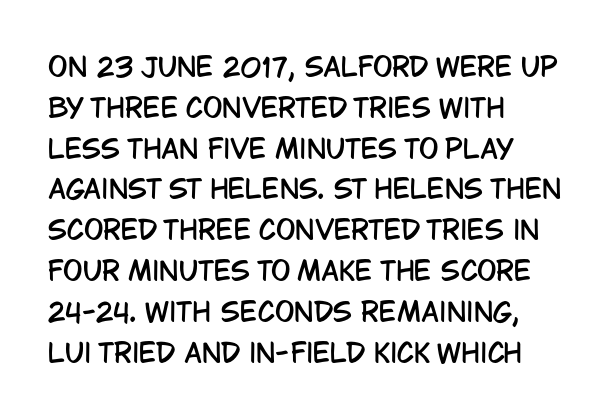
{"italic": "no", "underline": "no", "align": "left", "line_spacing": "normal", "line_spacing_ratio": 1.57, "letter_spacing": "normal", "letter_spacing_em": 0.0, "glyph_px": 26}
